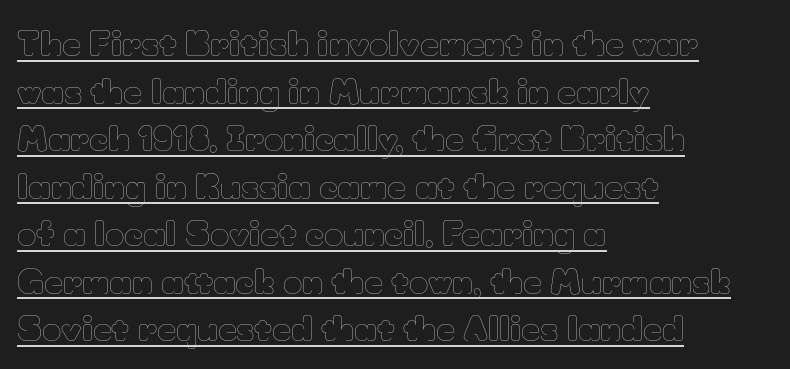
Q: Is the text bold? A: No.
Q: Is the text italic (slanted)? A: No, it is upright.
Q: Is the text underlined? A: Yes.
Q: How is the paragraph aligned? A: Left-aligned.
Q: Is the spacing between letters normal or unusually wide? A: Normal.
Q: Is the spacing between lines tight, normal or loose? A: Normal.
Q: Width (condensed, normal, or wide)? A: Normal.
Q: Stroke contrast? A: Low.
Q: x-height? A: Small.
Q: Monospaced? A: No.
